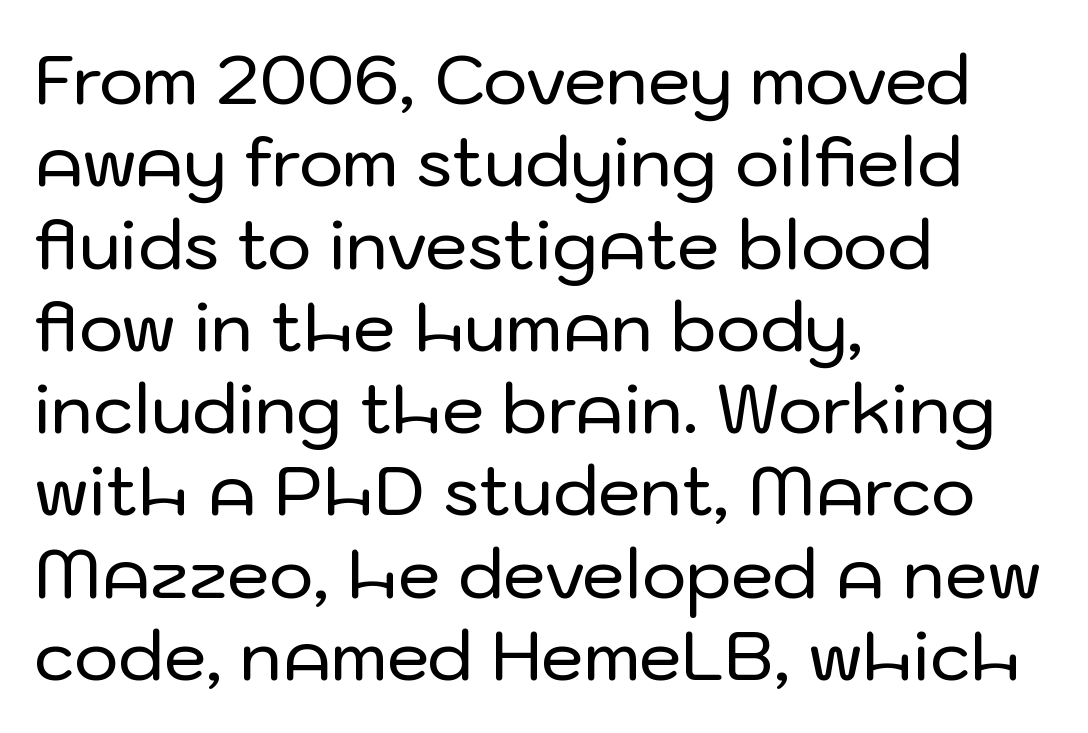
The image shows 68 px sans-serif type, upright; set left-aligned, line spacing 1.21x, normal letter spacing, not underlined; low stroke contrast and a medium x-height.
